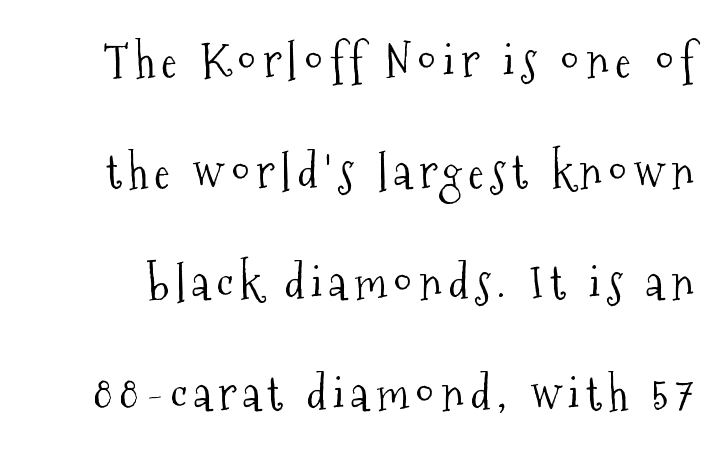
{"serif": "yes", "italic": "no", "bold": "no", "weight": "light", "width": "condensed", "stroke_contrast": "medium", "x_height": "medium", "monospaced": "no", "underline": "no", "line_spacing": "loose", "line_spacing_ratio": 2.36, "glyph_px": 47}
